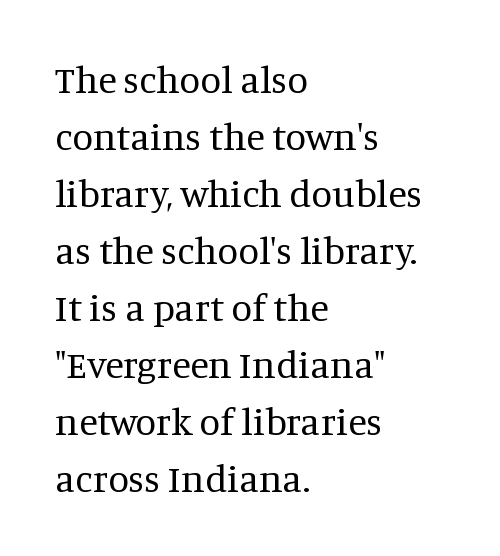
Q: Is the text bold? A: No.
Q: Is the text italic (slanted)? A: No, it is upright.
Q: Is the typeface a serif or a sans-serif typeface? A: Serif.
Q: Is the text underlined? A: No.
Q: How is the paragraph aligned? A: Left-aligned.
Q: Is the spacing between letters normal or unusually wide? A: Normal.
Q: Is the spacing between lines tight, normal or loose? A: Normal.
Q: Width (condensed, normal, or wide)? A: Normal.
Q: Stroke contrast? A: Medium.
Q: x-height? A: Large.
Q: Monospaced? A: No.
